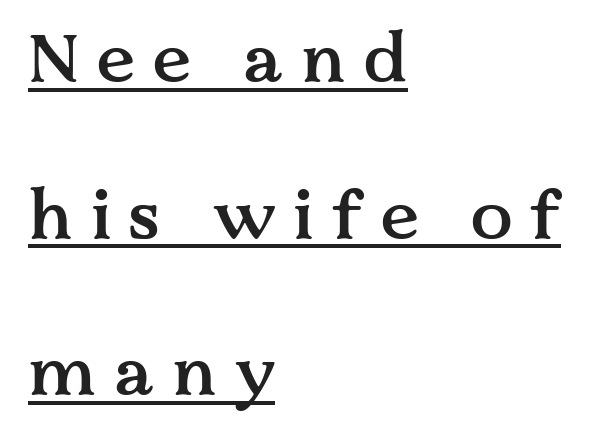
Q: Is the text bold? A: Semi-bold.
Q: Is the text italic (slanted)? A: No, it is upright.
Q: Is the typeface a serif or a sans-serif typeface? A: Serif.
Q: Is the text underlined? A: Yes.
Q: How is the paragraph aligned? A: Left-aligned.
Q: Is the spacing between letters normal or unusually wide? A: Unusually wide.
Q: Is the spacing between lines tight, normal or loose? A: Loose.
Q: Width (condensed, normal, or wide)? A: Normal.
Q: Stroke contrast? A: Medium.
Q: x-height? A: Medium.
Q: Monospaced? A: No.
